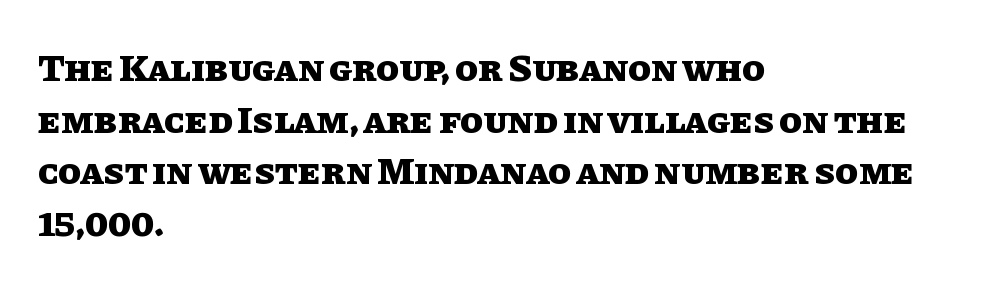
Q: Is the text bold? A: Yes.
Q: Is the text italic (slanted)? A: No, it is upright.
Q: Is the text underlined? A: No.
Q: How is the paragraph aligned? A: Left-aligned.
Q: Is the spacing between letters normal or unusually wide? A: Normal.
Q: Is the spacing between lines tight, normal or loose? A: Normal.
Q: Width (condensed, normal, or wide)? A: Normal.
Q: Stroke contrast? A: Low.
Q: x-height? A: Large.
Q: Monospaced? A: No.
